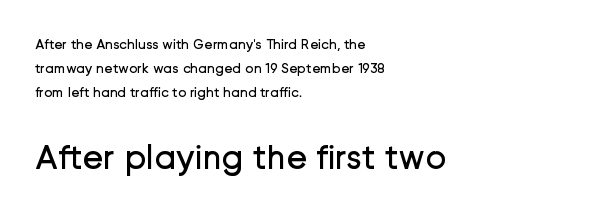
{"serif": "no", "italic": "no", "bold": "no", "weight": "regular", "width": "normal", "stroke_contrast": "low", "x_height": "medium", "monospaced": "no", "underline": "no", "align": "left", "line_spacing_ratio": 1.71, "letter_spacing": "normal", "letter_spacing_em": 0.0, "larger_block": "second", "size_ratio": 2.5, "glyph_px": 35}
